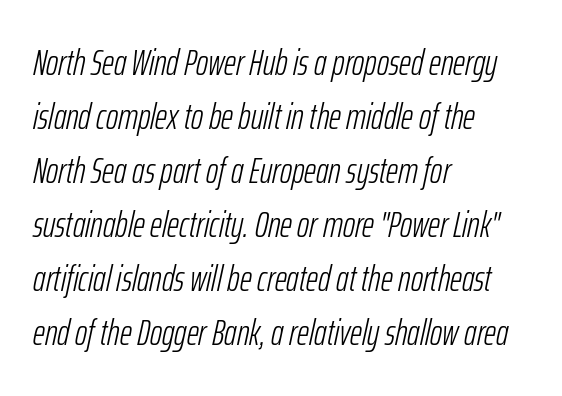
The image shows 37 px light, condensed type, italic (leaning right); set left-aligned, normal line spacing (1.46x), normal letter spacing, not underlined; low stroke contrast and a medium x-height.
